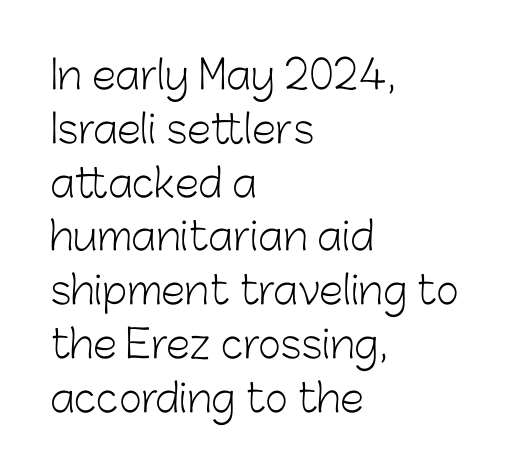
Tracking here is standard; glyphs follow each other at the usual distance. Bold? No — there's no thickening of the strokes. The gap between lines stays unmarked. These lines are rendered in a variable-pitch font.
